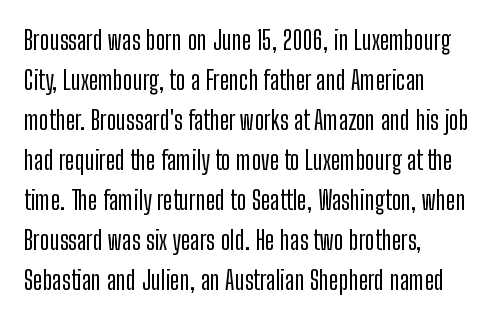
{"italic": "no", "underline": "no", "align": "left", "line_spacing": "normal", "line_spacing_ratio": 1.54, "letter_spacing": "normal", "letter_spacing_em": 0.0, "glyph_px": 26}
